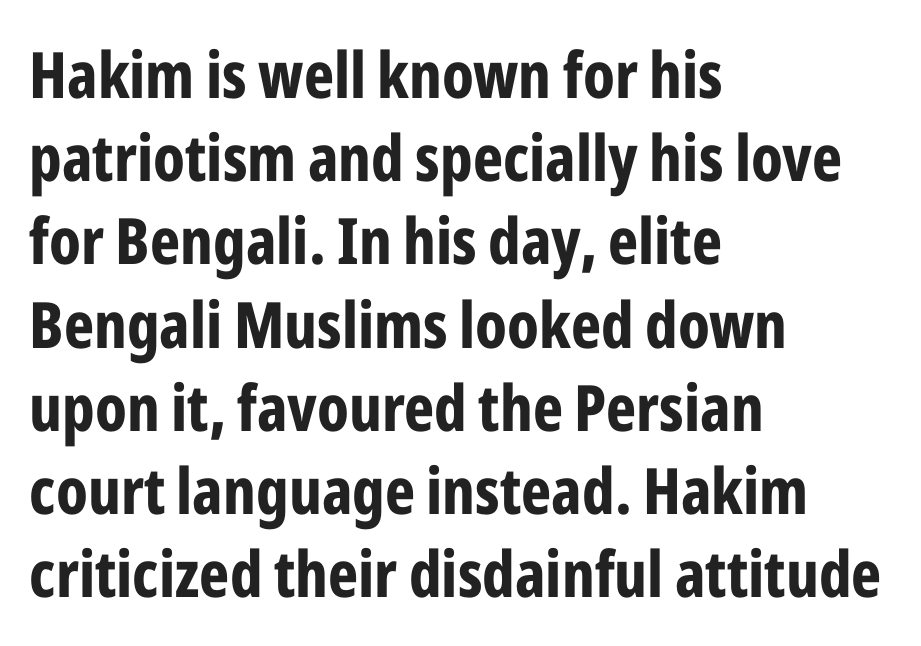
{"serif": "no", "italic": "no", "bold": "yes", "weight": "bold", "width": "condensed", "stroke_contrast": "low", "x_height": "medium", "monospaced": "no", "underline": "no", "align": "left", "line_spacing": "normal", "line_spacing_ratio": 1.3, "letter_spacing": "normal", "letter_spacing_em": 0.0, "glyph_px": 64}
